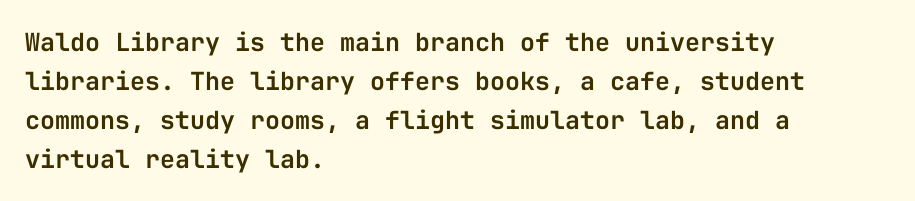
{"italic": "no", "underline": "no", "align": "left", "line_spacing": "normal", "line_spacing_ratio": 1.56, "letter_spacing": "normal", "letter_spacing_em": 0.0, "glyph_px": 25}
